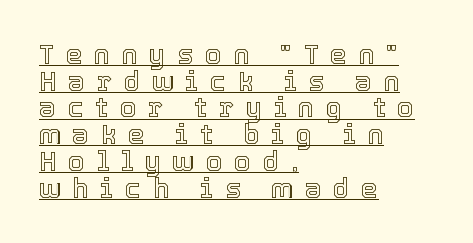
The image shows 27 px text type, upright; set left-aligned, tight line spacing (0.99x), unusually wide letter spacing (+0.43 em), underlined.
